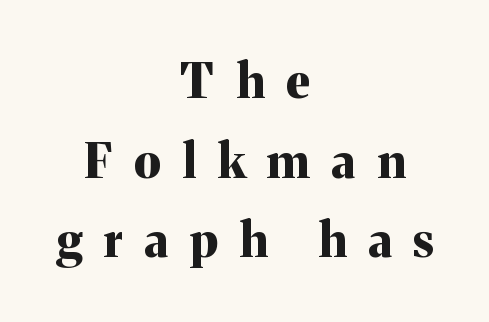
Q: Is the text bold? A: Yes.
Q: Is the text italic (slanted)? A: No, it is upright.
Q: Is the typeface a serif or a sans-serif typeface? A: Serif.
Q: Is the text underlined? A: No.
Q: How is the paragraph aligned? A: Centered.
Q: Is the spacing between letters normal or unusually wide? A: Unusually wide.
Q: Is the spacing between lines tight, normal or loose? A: Normal.
Q: Width (condensed, normal, or wide)? A: Normal.
Q: Stroke contrast? A: Medium.
Q: x-height? A: Medium.
Q: Monospaced? A: No.
